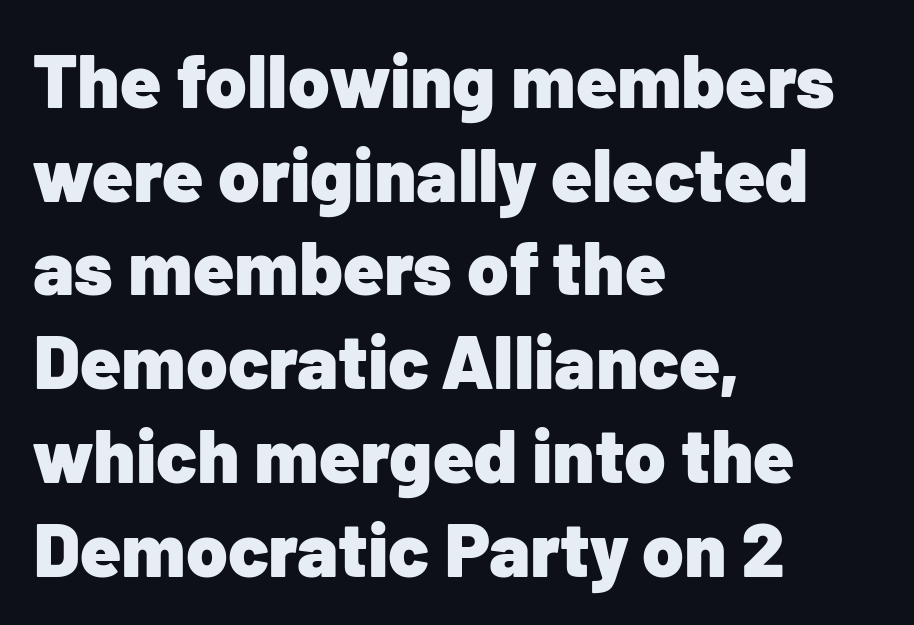
The image shows 75 px heavy sans-serif type, upright; set left-aligned, normal line spacing (1.25x), normal letter spacing, not underlined; low stroke contrast and a medium x-height.
